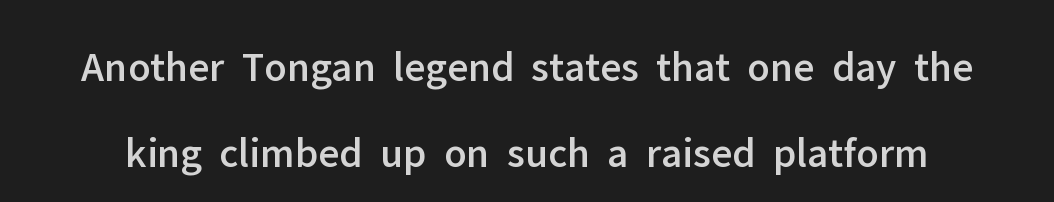
Q: Is the text italic (slanted)? A: No, it is upright.
Q: Is the typeface a serif or a sans-serif typeface? A: Sans-serif.
Q: Is the text underlined? A: No.
Q: Is the spacing between letters normal or unusually wide? A: Normal.
Q: Is the spacing between lines tight, normal or loose? A: Loose.
Q: Width (condensed, normal, or wide)? A: Normal.
Q: Stroke contrast? A: Low.
Q: x-height? A: Medium.
Q: Monospaced? A: No.
